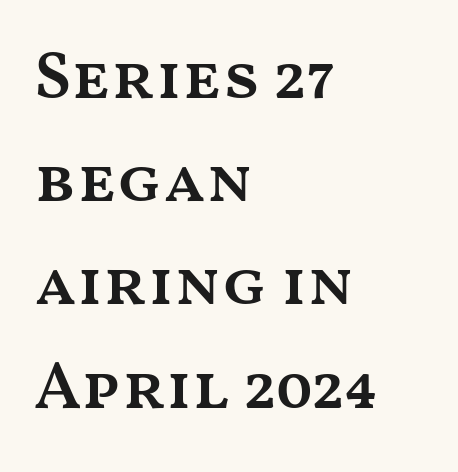
A somewhat darkened texture: the type is semibold rather than bold. Character widths vary here, with narrow letters taking less room than wide ones. This is the regular roman posture of the typeface. One glance says typical: line gaps are just what's usual. Students, note that the glyphs here touch the page at normal intervals. Bare-footed words on every line.
